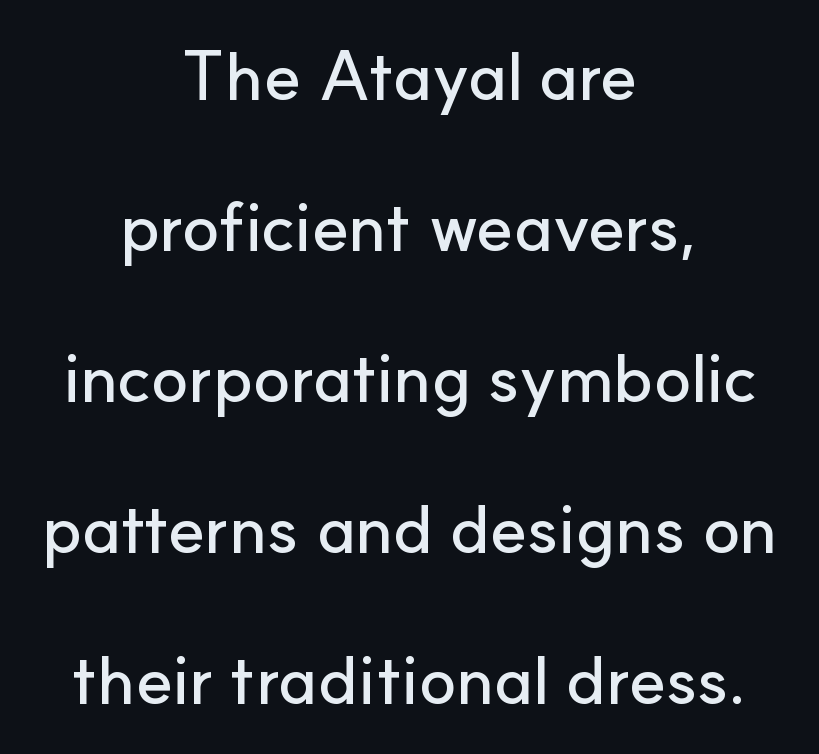
Q: Is the text italic (slanted)? A: No, it is upright.
Q: Is the typeface a serif or a sans-serif typeface? A: Sans-serif.
Q: Is the text underlined? A: No.
Q: How is the paragraph aligned? A: Centered.
Q: Is the spacing between letters normal or unusually wide? A: Normal.
Q: Is the spacing between lines tight, normal or loose? A: Loose.
Q: Width (condensed, normal, or wide)? A: Normal.
Q: Stroke contrast? A: Low.
Q: x-height? A: Small.
Q: Monospaced? A: No.
